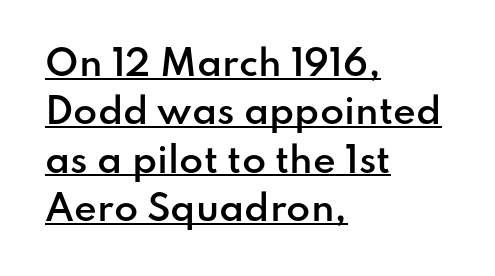
The image shows 35 px semibold sans-serif type, upright; set left-aligned, normal line spacing (1.38x), normal letter spacing, underlined; low stroke contrast and a small x-height.
